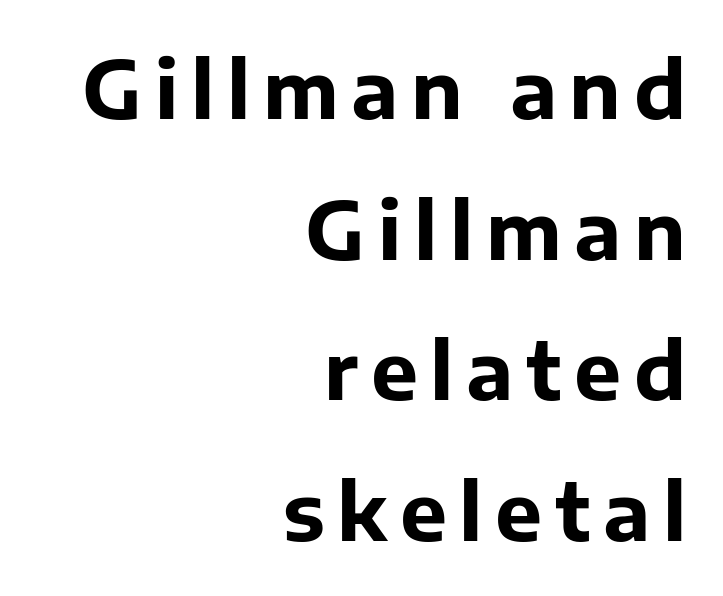
{"serif": "no", "italic": "no", "bold": "yes", "weight": "bold", "width": "normal", "stroke_contrast": "low", "x_height": "medium", "monospaced": "no", "underline": "no", "align": "right", "line_spacing_ratio": 1.78, "glyph_px": 79}
